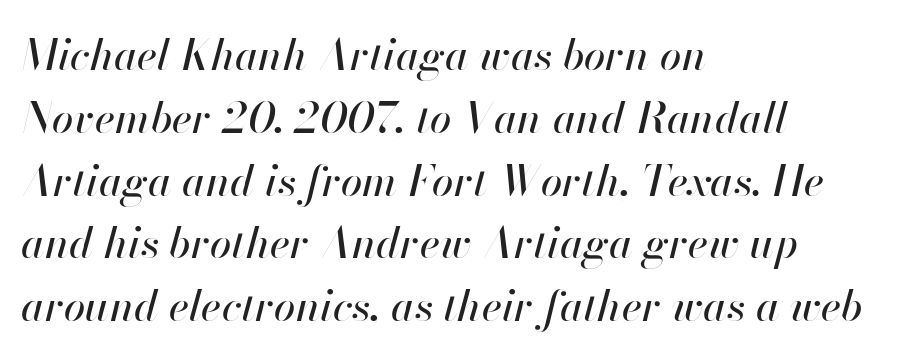
The image shows 43 px text type, italic (leaning right); set left-aligned, normal line spacing (1.46x), normal letter spacing, not underlined; high stroke contrast and a small x-height.
